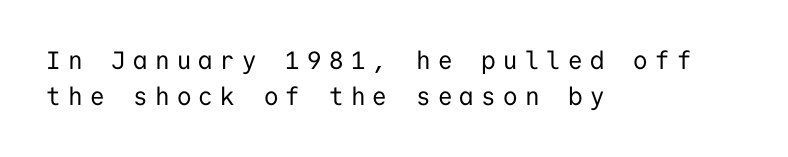
{"italic": "no", "bold": "no", "underline": "no", "align": "left", "line_spacing": "normal", "line_spacing_ratio": 1.45, "letter_spacing": "wide", "letter_spacing_em": 0.29, "glyph_px": 25}
